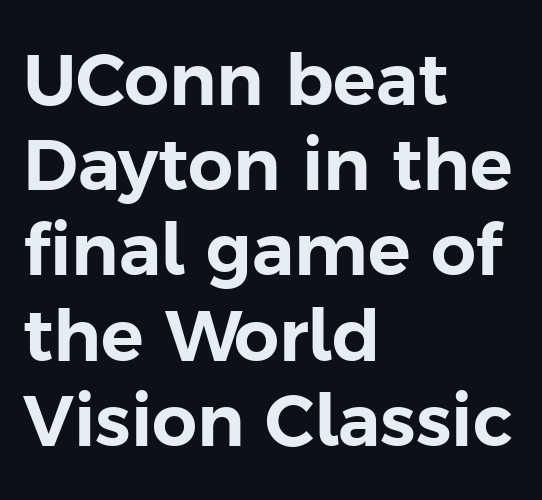
{"serif": "no", "italic": "no", "width": "normal", "stroke_contrast": "low", "x_height": "medium", "monospaced": "no", "underline": "no", "align": "left", "line_spacing_ratio": 1.2, "letter_spacing": "normal", "letter_spacing_em": 0.0, "glyph_px": 71}
